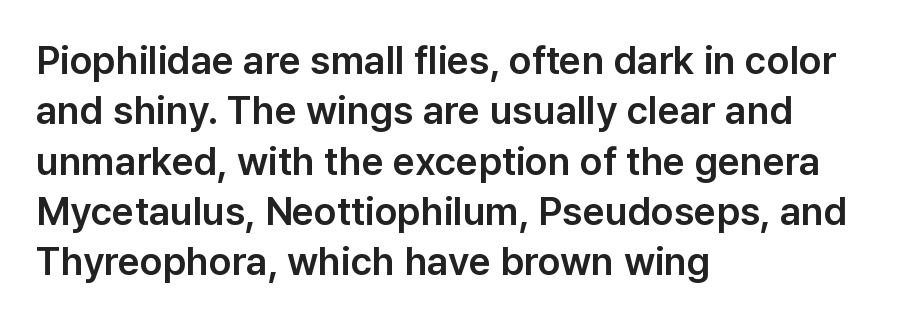
Q: Is the text italic (slanted)? A: No, it is upright.
Q: Is the typeface a serif or a sans-serif typeface? A: Sans-serif.
Q: Is the text underlined? A: No.
Q: How is the paragraph aligned? A: Left-aligned.
Q: Is the spacing between letters normal or unusually wide? A: Normal.
Q: Is the spacing between lines tight, normal or loose? A: Normal.
Q: Width (condensed, normal, or wide)? A: Normal.
Q: Stroke contrast? A: Low.
Q: x-height? A: Medium.
Q: Monospaced? A: No.
